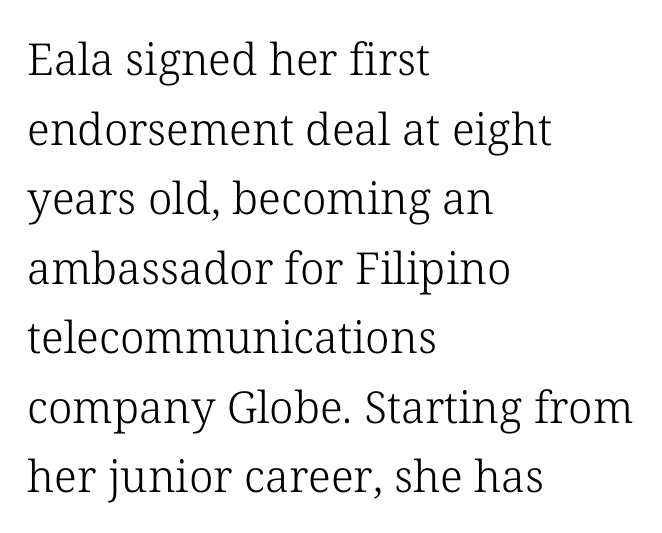
Is there any slant? The stems are plumb. Unbolded letterforms with no extra heft. In terms of leading, this rendering sits right in the middle. Character widths vary here, with narrow letters taking less room than wide ones.
